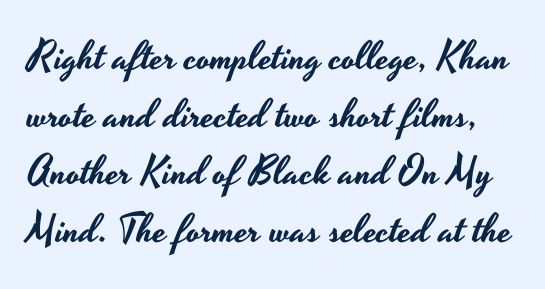
The image shows 40 px wide sans-serif type; set normal line spacing (1.44x), normal letter spacing, not underlined; low stroke contrast and a small x-height.
